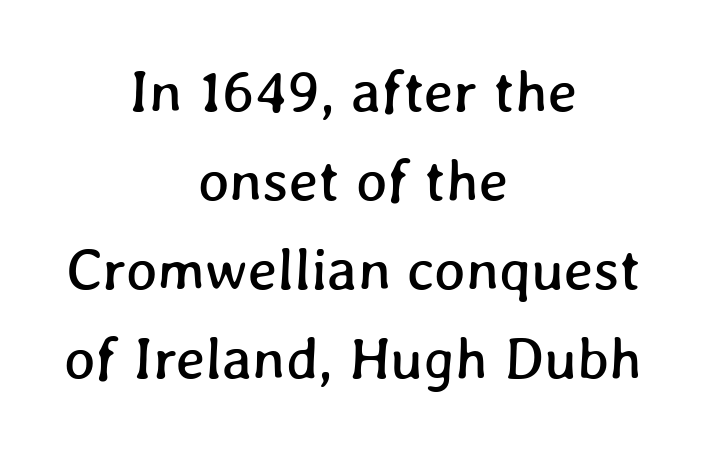
Q: Is the text underlined? A: No.
Q: How is the paragraph aligned? A: Centered.
Q: Is the spacing between letters normal or unusually wide? A: Normal.
Q: Is the spacing between lines tight, normal or loose? A: Normal.
Q: Width (condensed, normal, or wide)? A: Normal.
Q: Stroke contrast? A: Low.
Q: x-height? A: Medium.
Q: Monospaced? A: No.
